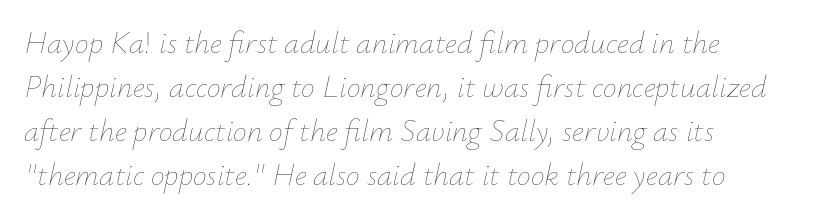
Q: Is the text bold? A: No.
Q: Is the text italic (slanted)? A: Yes, it leans right by about 12 degrees.
Q: Is the text underlined? A: No.
Q: How is the paragraph aligned? A: Left-aligned.
Q: Is the spacing between letters normal or unusually wide? A: Normal.
Q: Is the spacing between lines tight, normal or loose? A: Normal.
Q: Width (condensed, normal, or wide)? A: Normal.
Q: Stroke contrast? A: Low.
Q: x-height? A: Small.
Q: Monospaced? A: No.
